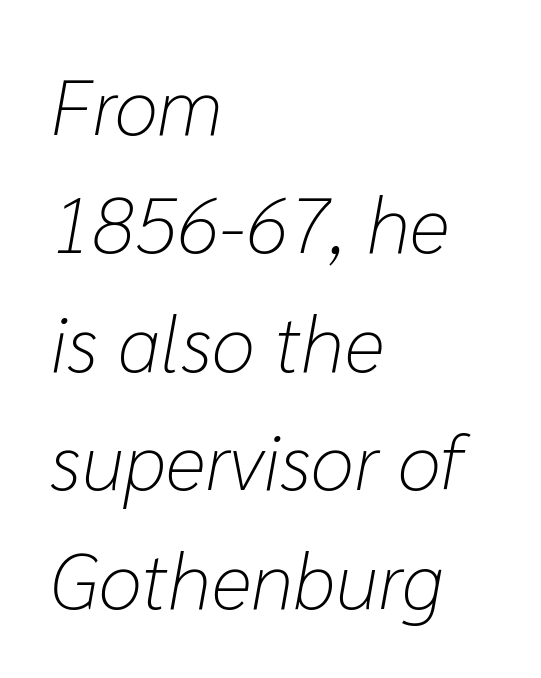
The image shows 79 px light type, italic (leaning right); set left-aligned, normal line spacing (1.5x), normal letter spacing, not underlined; low stroke contrast and a medium x-height.
